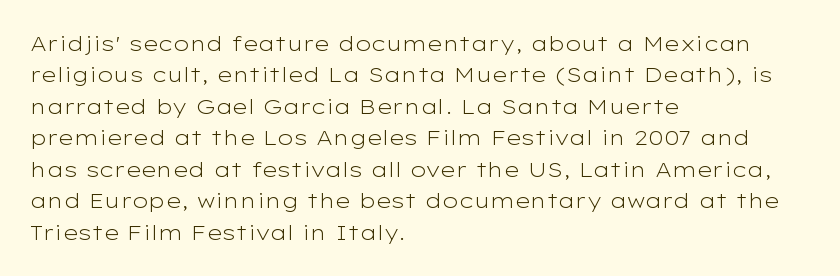
The image shows 21 px text type, upright; set left-aligned, normal line spacing (1.5x), normal letter spacing, not underlined.
